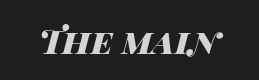
The image shows 34 px heavy, wide type, italic (leaning right); set normal letter spacing, not underlined; high stroke contrast and a large x-height.
